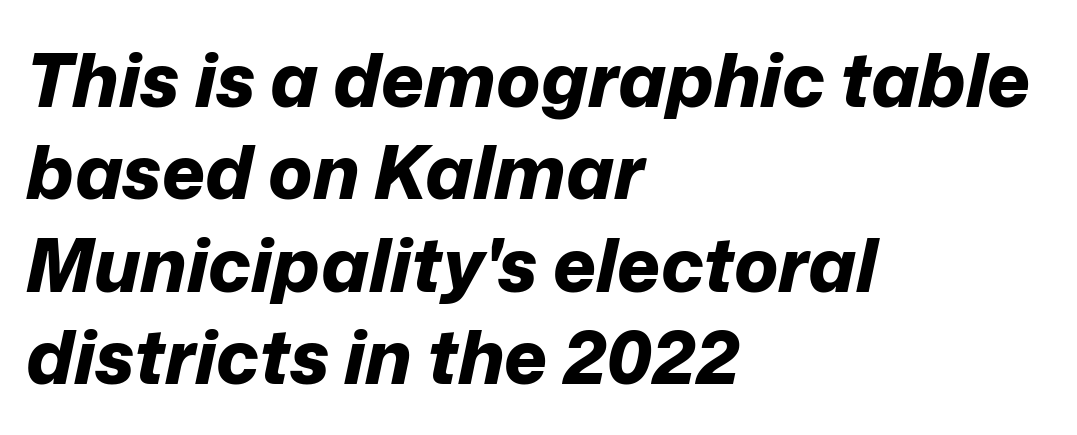
As a designer I'd log this as weight 700, bold. The passage shown has conventional tracking throughout. The rendering uses natural spacing where letterforms have individual widths. This block has exactly the height ordinary leading produces.
